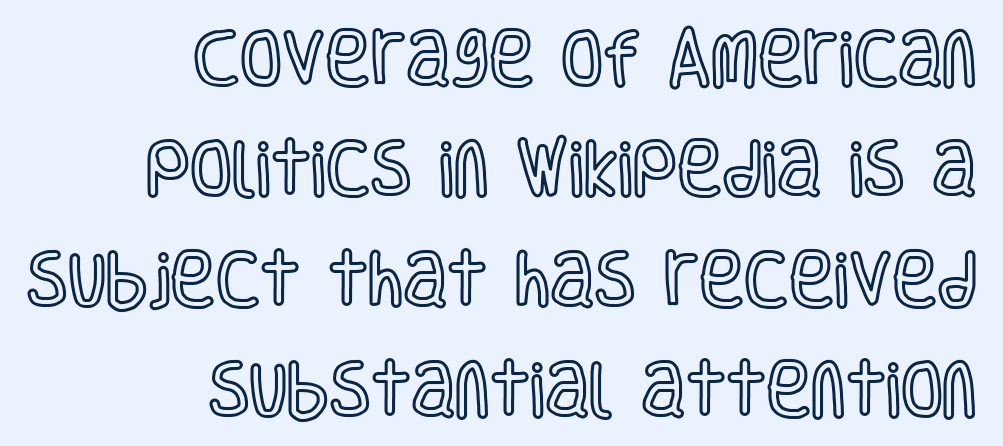
Q: Is the text italic (slanted)? A: No, it is upright.
Q: Is the text underlined? A: No.
Q: How is the paragraph aligned? A: Right-aligned.
Q: Is the spacing between letters normal or unusually wide? A: Normal.
Q: Width (condensed, normal, or wide)? A: Condensed.
Q: x-height? A: Large.
Q: Monospaced? A: No.
